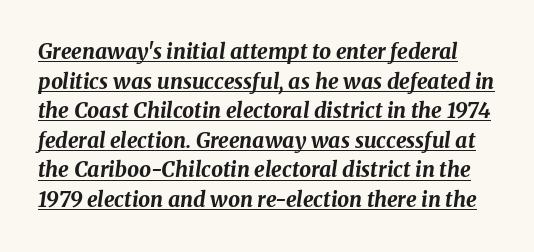
Q: Is the text bold? A: Yes.
Q: Is the text italic (slanted)? A: Yes, it leans right by about 8 degrees.
Q: Is the text underlined? A: Yes.
Q: Is the spacing between letters normal or unusually wide? A: Normal.
Q: Is the spacing between lines tight, normal or loose? A: Normal.
